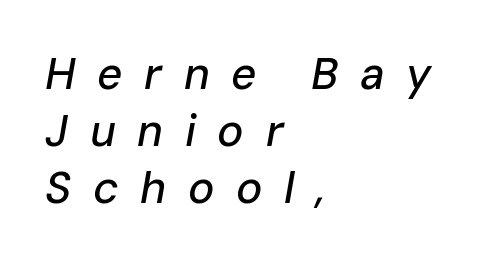
{"italic": "yes", "lean": "right", "slant_degrees": 10, "width": "normal", "stroke_contrast": "low", "x_height": "medium", "monospaced": "no", "underline": "no", "align": "left", "line_spacing": "normal", "line_spacing_ratio": 1.3, "letter_spacing": "wide", "letter_spacing_em": 0.49, "glyph_px": 44}
